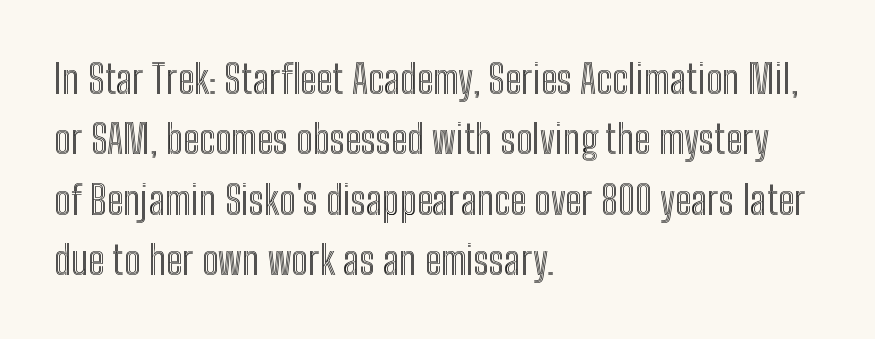
When letters stand straight like this, we call the style roman or upright. You could not count columns in this text — the font is proportionally spaced. This rendering leaves character spacing at its baseline value. All the whitespace from short lines collects on the right. Words float on clear page, feet unadorned. How would I describe the line gaps? Plain and ordinary.
